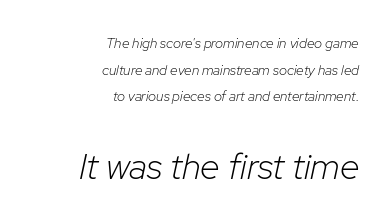
The image shows 36 px light type, italic (leaning right); set right-aligned, loose line spacing (1.9x), normal letter spacing, not underlined; the second (bottom) block is 2.57x larger; low stroke contrast and a medium x-height.
